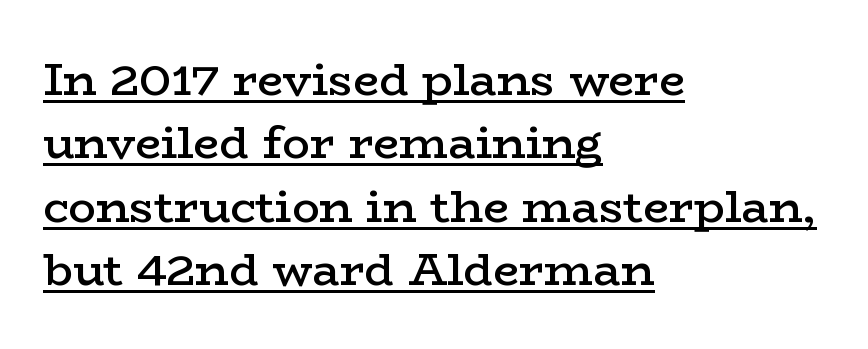
{"serif": "yes", "italic": "no", "bold": "semi", "weight": "semibold", "width": "wide", "stroke_contrast": "low", "x_height": "medium", "monospaced": "no", "underline": "yes", "align": "left", "line_spacing": "normal", "line_spacing_ratio": 1.38, "letter_spacing": "normal", "letter_spacing_em": 0.0, "glyph_px": 46}
